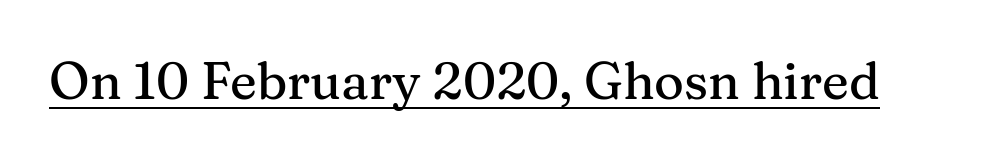
The image shows 51 px serif type, upright; set normal letter spacing, underlined; medium stroke contrast and a medium x-height.
